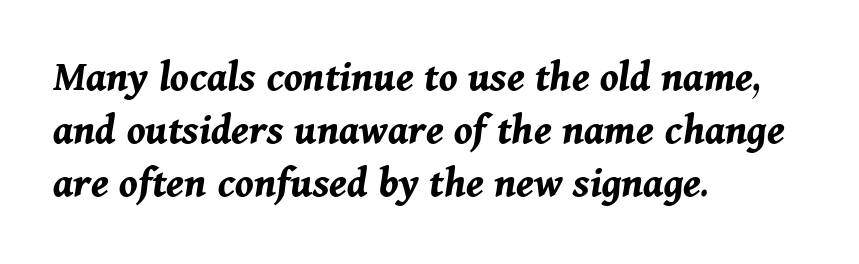
The letters advance in unequal steps, a hallmark of proportional type. On the weight axis this lands at bold, roughly 700. Tracking here is standard; glyphs follow each other at the usual distance. Plain, unruled lines of type.
